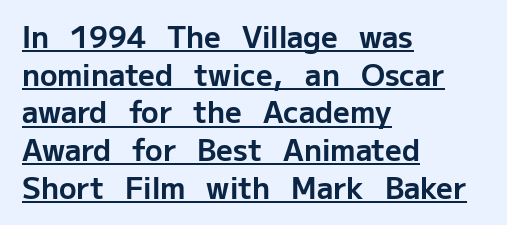
The image shows 29 px bold sans-serif type, upright; set left-aligned, normal line spacing (1.3x), normal letter spacing, underlined; low stroke contrast and a medium x-height.
